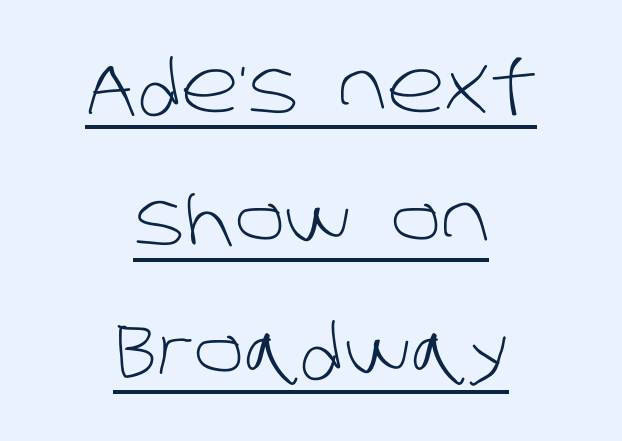
Emphasis is given by a line drawn under the lettering. The passage shown is typeset with a sans-serif family. The characters are drawn with everyday or finer stroke widths. A typesetter would call this proportional, since set widths differ per character.
